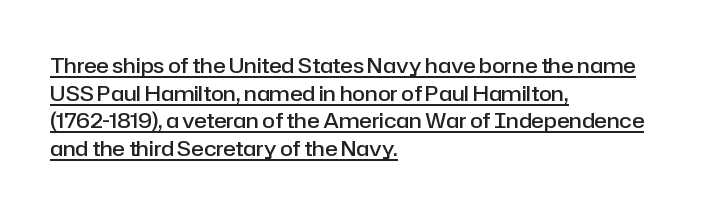
{"italic": "no", "bold": "semi", "underline": "yes", "align": "left", "line_spacing": "normal", "line_spacing_ratio": 1.32, "letter_spacing": "normal", "letter_spacing_em": 0.0, "glyph_px": 21}
